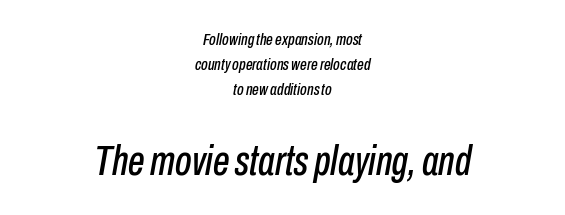
{"italic": "yes", "lean": "right", "slant_degrees": 10, "width": "condensed", "stroke_contrast": "low", "x_height": "medium", "monospaced": "no", "underline": "no", "align": "center", "line_spacing": "normal", "line_spacing_ratio": 1.46, "letter_spacing": "normal", "letter_spacing_em": 0.0, "larger_block": "second", "size_ratio": 2.47, "glyph_px": 42}
